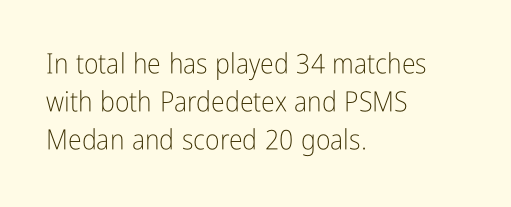
Q: Is the text bold? A: No.
Q: Is the text italic (slanted)? A: No, it is upright.
Q: Is the typeface a serif or a sans-serif typeface? A: Sans-serif.
Q: Is the text underlined? A: No.
Q: How is the paragraph aligned? A: Left-aligned.
Q: Is the spacing between letters normal or unusually wide? A: Normal.
Q: Is the spacing between lines tight, normal or loose? A: Normal.
Q: Width (condensed, normal, or wide)? A: Condensed.
Q: Stroke contrast? A: Low.
Q: x-height? A: Medium.
Q: Monospaced? A: No.
